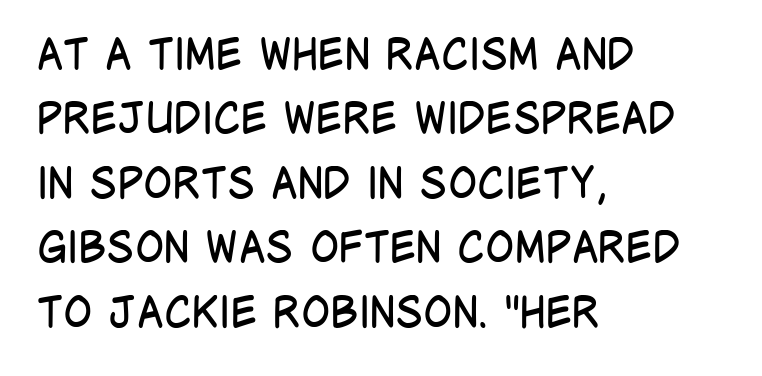
Q: Is the text bold? A: No.
Q: Is the text italic (slanted)? A: No, it is upright.
Q: Is the typeface a serif or a sans-serif typeface? A: Sans-serif.
Q: Is the text underlined? A: No.
Q: How is the paragraph aligned? A: Left-aligned.
Q: Is the spacing between letters normal or unusually wide? A: Normal.
Q: Is the spacing between lines tight, normal or loose? A: Normal.
Q: Width (condensed, normal, or wide)? A: Condensed.
Q: Stroke contrast? A: Low.
Q: x-height? A: Large.
Q: Monospaced? A: No.
